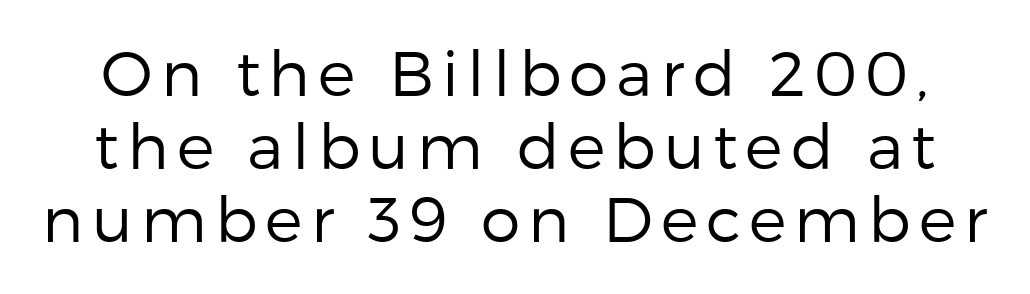
The image shows 63 px regular-weight sans-serif type, upright; set line spacing 1.16x, not underlined; low stroke contrast and a medium x-height.
